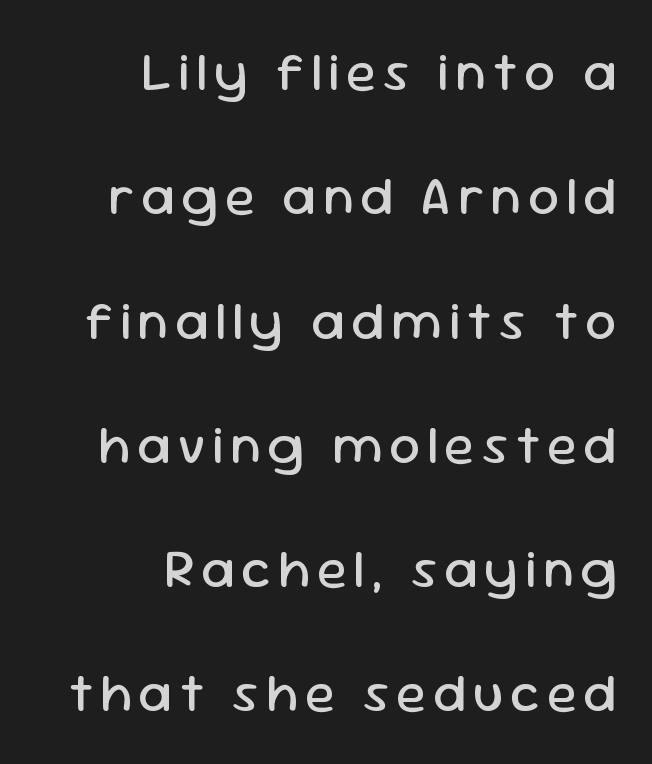
The image shows 55 px regular-weight sans-serif type, upright; set right-aligned, loose line spacing (2.26x), not underlined; low stroke contrast and a medium x-height.
